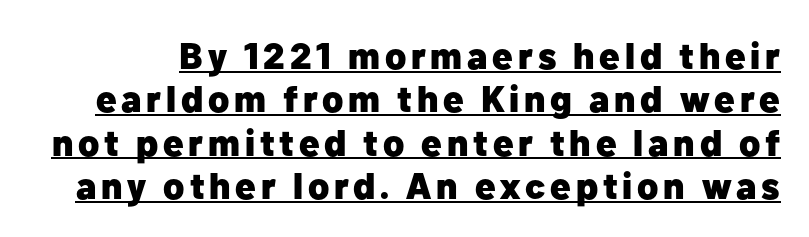
I'd describe the lettering as bold — thick and assertive. Unlike a traditional serif, this face leaves its strokes unadorned. A rule runs beneath these lines of type. Varying glyph widths throughout — classic text-font behaviour.
